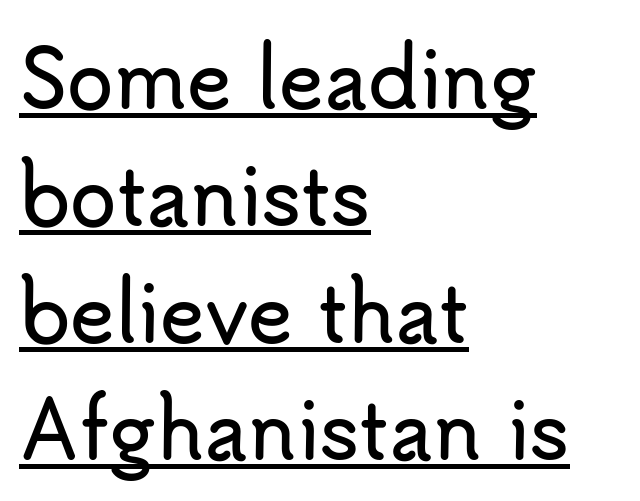
{"serif": "no", "italic": "no", "width": "normal", "stroke_contrast": "low", "x_height": "small", "monospaced": "no", "underline": "yes", "align": "left", "line_spacing": "normal", "line_spacing_ratio": 1.54, "letter_spacing": "normal", "letter_spacing_em": 0.0, "glyph_px": 76}
